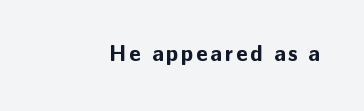
Weight check: bold — yes, fully. Rule under the text: the space is simply empty. Quick note: not italic, upright.
